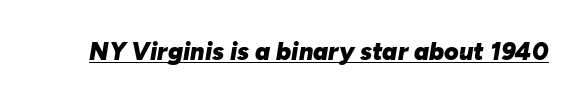
Q: Is the text bold? A: Yes.
Q: Is the text italic (slanted)? A: Yes, it leans right by about 10 degrees.
Q: Is the text underlined? A: Yes.
Q: Is the spacing between letters normal or unusually wide? A: Normal.
